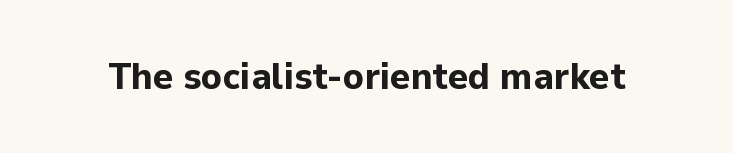
The text was rendered using a sans face with plain stroke endings. A typesetter would call this zero additional tracking. If you drew a line through each stem, it would be perfectly vertical. The rendering uses a bold face; every stroke is thick and dark. Descender tails drop into unmarked territory.
